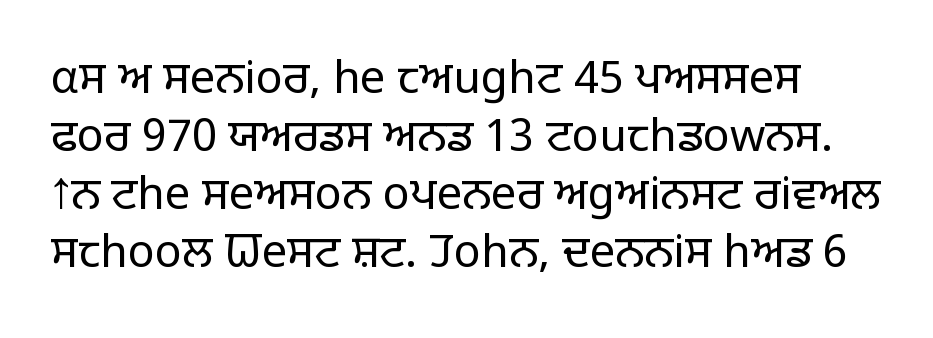
The image shows 45 px light sans-serif type, upright; set normal line spacing (1.29x), normal letter spacing, not underlined; low stroke contrast and a large x-height.
